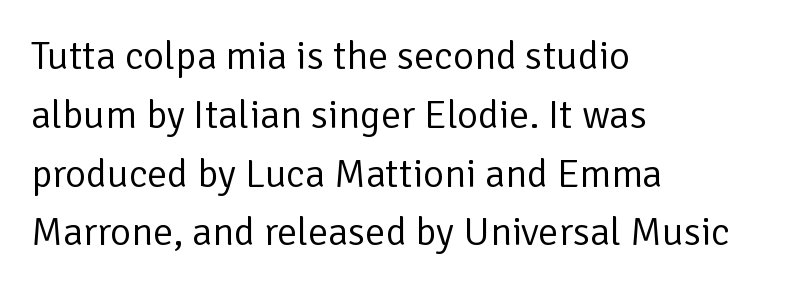
The designer left line spacing at the default. Beneath every word, the page is bare. Stems here are at most as thick as an everyday book face. Spacing verdict: proportional, widths tailored to each character.
